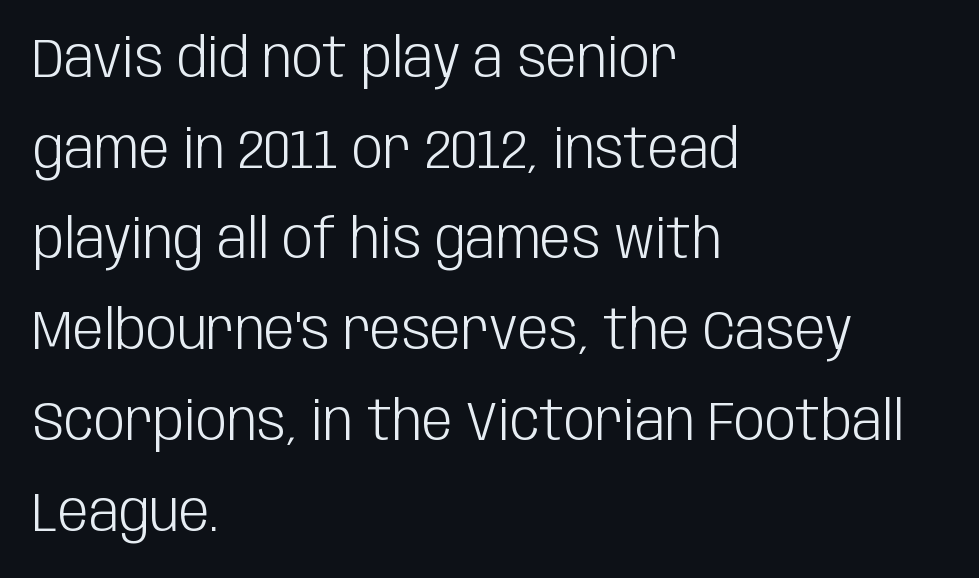
Q: Is the text bold? A: No.
Q: Is the text italic (slanted)? A: No, it is upright.
Q: Is the typeface a serif or a sans-serif typeface? A: Sans-serif.
Q: Is the text underlined? A: No.
Q: How is the paragraph aligned? A: Left-aligned.
Q: Is the spacing between letters normal or unusually wide? A: Normal.
Q: Is the spacing between lines tight, normal or loose? A: Normal.
Q: Width (condensed, normal, or wide)? A: Condensed.
Q: Stroke contrast? A: Low.
Q: x-height? A: Large.
Q: Monospaced? A: No.
